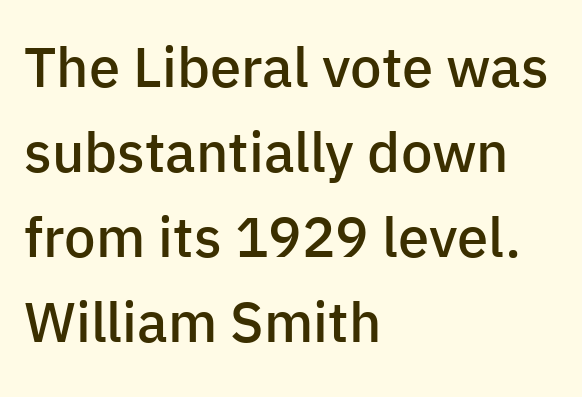
{"serif": "no", "italic": "no", "bold": "semi", "weight": "semibold", "width": "normal", "stroke_contrast": "low", "x_height": "medium", "monospaced": "no", "underline": "no", "align": "left", "line_spacing": "normal", "line_spacing_ratio": 1.52, "letter_spacing": "normal", "letter_spacing_em": 0.0, "glyph_px": 56}
